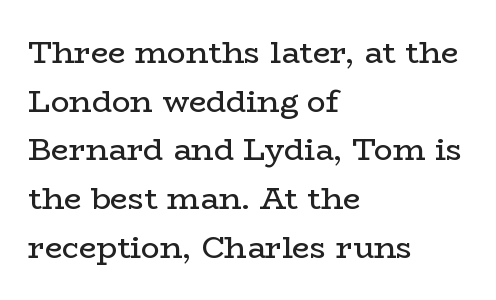
Line beginnings align vertically; line endings do not. A bare baseline throughout the passage. These lines are rendered in a variable-pitch font. Quick note: not italic, upright. Is the stroke heavy? The answer is a plain regular-or-lighter. The line-height multiplier appears to be the usual default.
